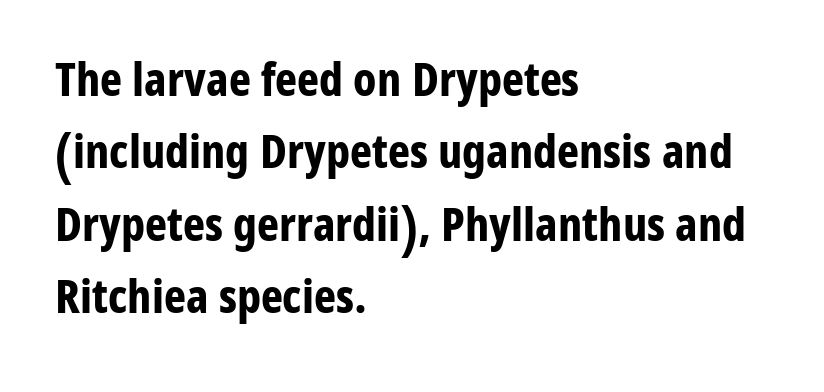
The image shows 47 px bold, condensed sans-serif type, upright; set left-aligned, normal line spacing (1.54x), normal letter spacing, not underlined; low stroke contrast and a medium x-height.
